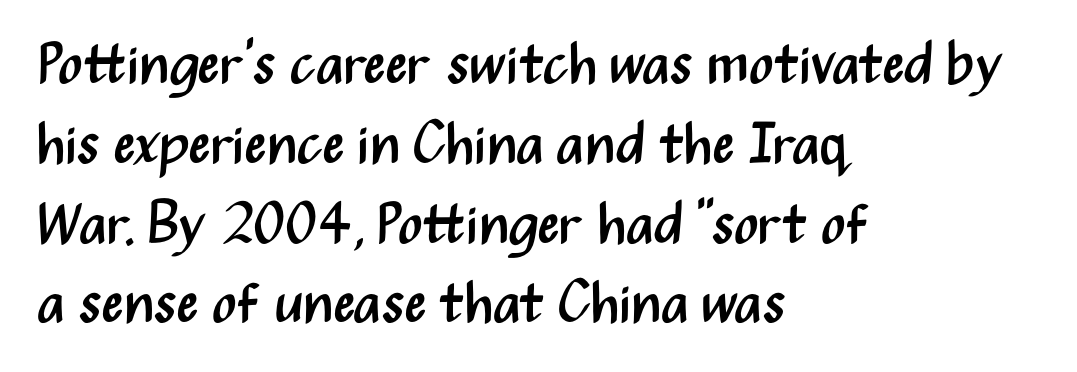
{"serif": "no", "italic": "no", "bold": "no", "weight": "regular", "width": "condensed", "stroke_contrast": "medium", "x_height": "medium", "monospaced": "no", "underline": "no", "align": "left", "line_spacing": "normal", "line_spacing_ratio": 1.4, "letter_spacing": "normal", "letter_spacing_em": 0.0, "glyph_px": 57}
